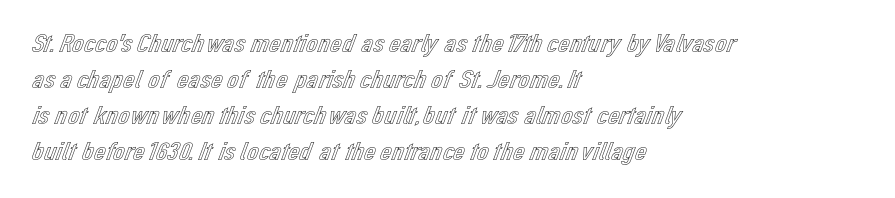
The image shows 26 px text type; set left-aligned, normal line spacing (1.39x), normal letter spacing, not underlined.
